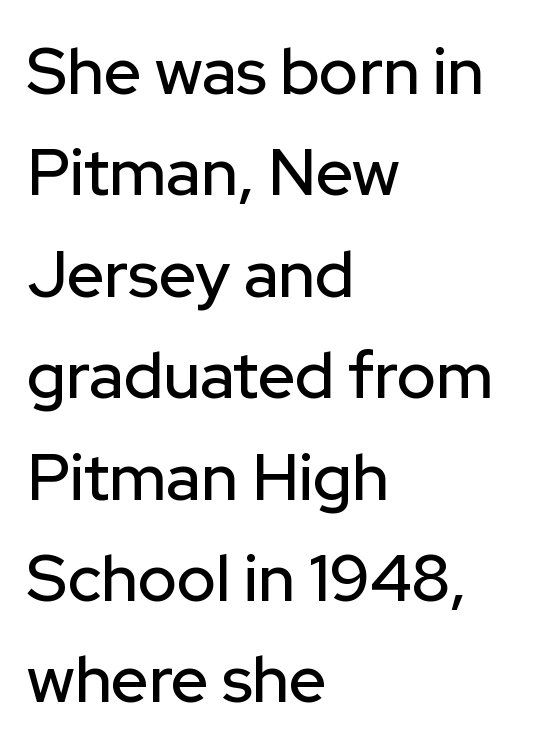
{"serif": "no", "italic": "no", "width": "normal", "stroke_contrast": "low", "x_height": "medium", "monospaced": "no", "underline": "no", "align": "left", "line_spacing": "normal", "line_spacing_ratio": 1.56, "letter_spacing": "normal", "letter_spacing_em": 0.0, "glyph_px": 65}
